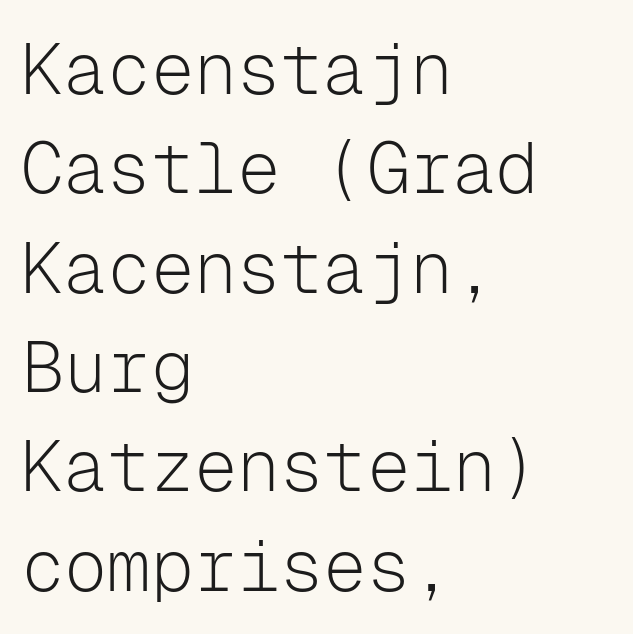
{"serif": "no", "italic": "no", "bold": "no", "weight": "light", "width": "normal", "stroke_contrast": "low", "x_height": "medium", "monospaced": "yes", "underline": "no", "align": "left", "line_spacing": "normal", "line_spacing_ratio": 1.38, "letter_spacing": "normal", "letter_spacing_em": 0.0, "glyph_px": 72}
